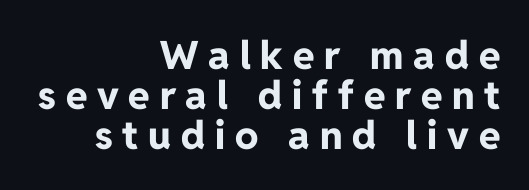
{"serif": "no", "italic": "no", "bold": "yes", "weight": "bold", "width": "normal", "stroke_contrast": "low", "x_height": "medium", "monospaced": "no", "underline": "no", "align": "right", "line_spacing": "tight", "line_spacing_ratio": 1.02, "letter_spacing": "wide", "letter_spacing_em": 0.25, "glyph_px": 39}
